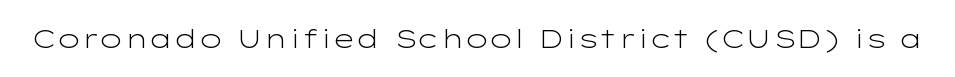
Q: Is the text bold? A: No.
Q: Is the text italic (slanted)? A: No, it is upright.
Q: Is the text underlined? A: No.
Q: Is the spacing between letters normal or unusually wide? A: Normal.
